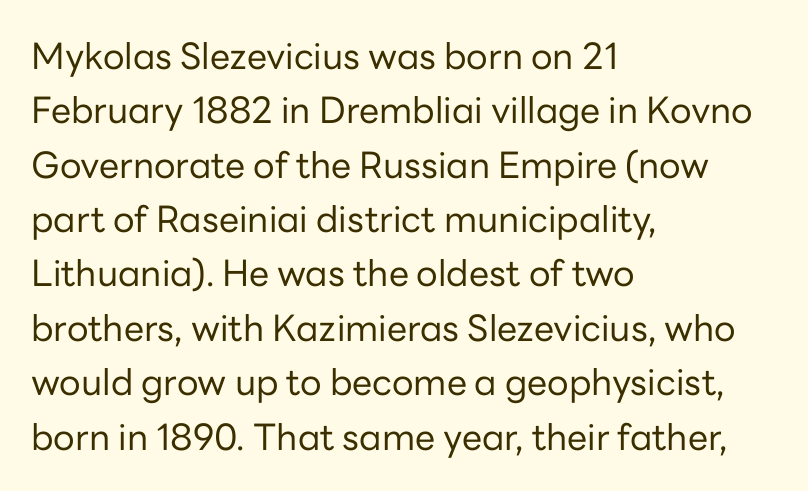
Q: Is the text bold? A: No.
Q: Is the text italic (slanted)? A: No, it is upright.
Q: Is the typeface a serif or a sans-serif typeface? A: Sans-serif.
Q: Is the text underlined? A: No.
Q: How is the paragraph aligned? A: Left-aligned.
Q: Is the spacing between letters normal or unusually wide? A: Normal.
Q: Is the spacing between lines tight, normal or loose? A: Normal.
Q: Width (condensed, normal, or wide)? A: Normal.
Q: Stroke contrast? A: Low.
Q: x-height? A: Medium.
Q: Monospaced? A: No.
